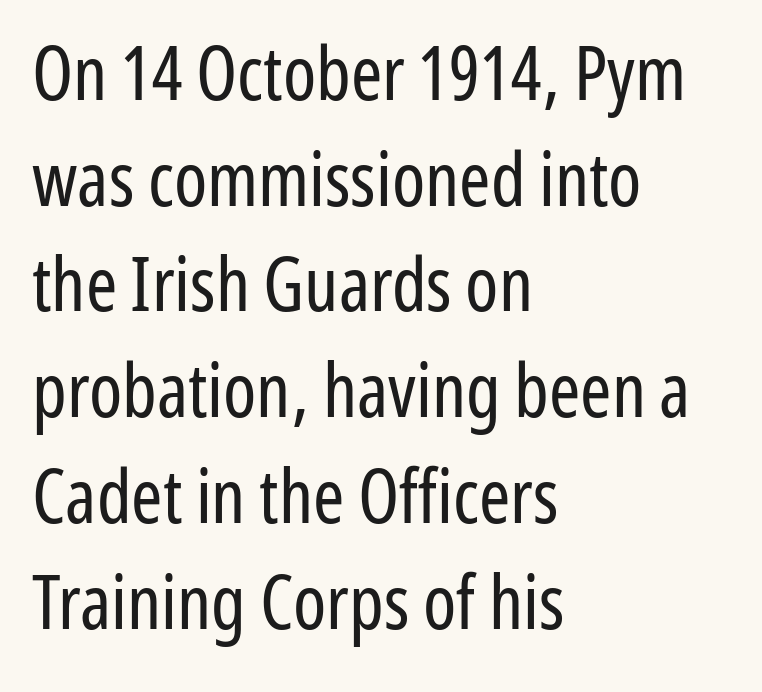
A sans-serif font was chosen for this passage. This rendering leaves character spacing at its baseline value. Successive baselines arrive at the customary interval. Letters rest on an invisible, unmarked baseline. Posture: upright roman.
